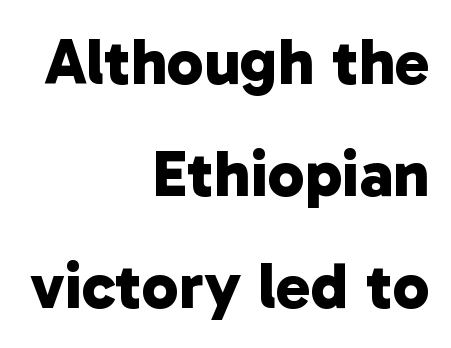
{"serif": "no", "bold": "yes", "weight": "bold", "width": "normal", "stroke_contrast": "low", "x_height": "medium", "monospaced": "no", "underline": "no", "align": "right", "line_spacing": "normal", "line_spacing_ratio": 1.7, "letter_spacing": "normal", "letter_spacing_em": 0.0, "glyph_px": 66}
